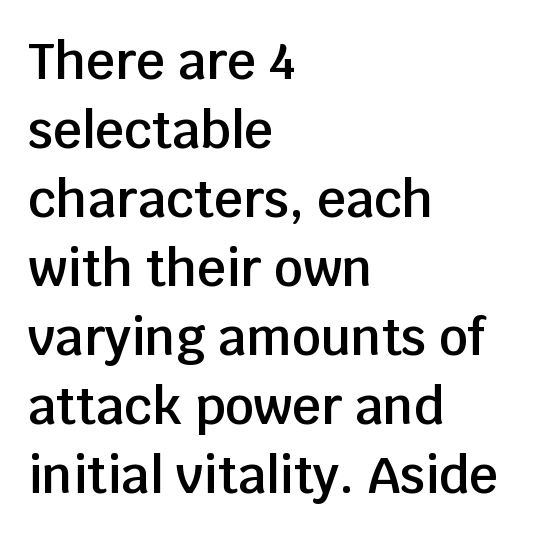
Q: Is the text bold? A: Semi-bold.
Q: Is the text italic (slanted)? A: No, it is upright.
Q: Is the typeface a serif or a sans-serif typeface? A: Sans-serif.
Q: Is the text underlined? A: No.
Q: How is the paragraph aligned? A: Left-aligned.
Q: Is the spacing between letters normal or unusually wide? A: Normal.
Q: Is the spacing between lines tight, normal or loose? A: Normal.
Q: Width (condensed, normal, or wide)? A: Normal.
Q: Stroke contrast? A: Low.
Q: x-height? A: Large.
Q: Monospaced? A: No.
